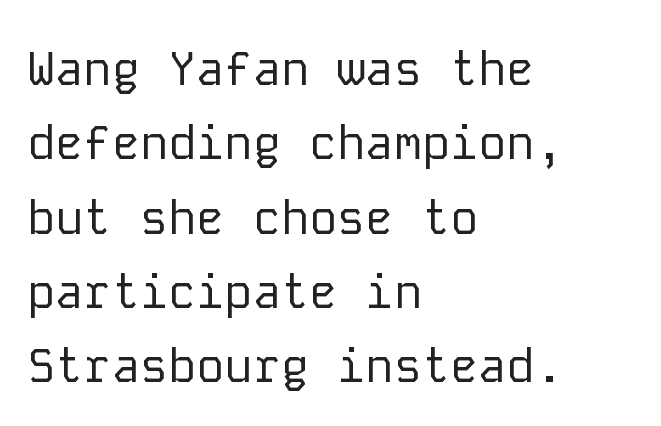
{"serif": "no", "italic": "no", "bold": "no", "weight": "regular", "width": "normal", "stroke_contrast": "low", "x_height": "medium", "monospaced": "yes", "underline": "no", "align": "left", "line_spacing": "normal", "line_spacing_ratio": 1.58, "letter_spacing": "normal", "letter_spacing_em": 0.0, "glyph_px": 47}
